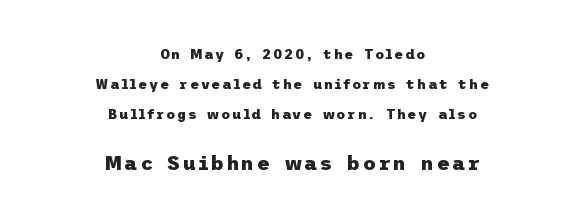
{"italic": "no", "bold": "yes", "underline": "no", "align": "center", "line_spacing": "loose", "line_spacing_ratio": 2.13, "larger_block": "second", "size_ratio": 1.43, "glyph_px": 20}
